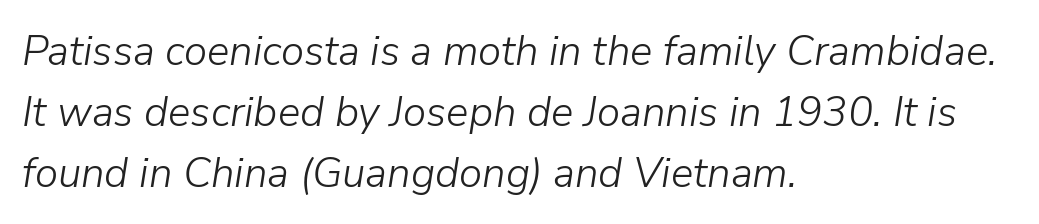
{"italic": "yes", "lean": "right", "slant_degrees": 9, "bold": "no", "weight": "light", "width": "normal", "stroke_contrast": "low", "x_height": "medium", "monospaced": "no", "underline": "no", "align": "left", "line_spacing": "normal", "line_spacing_ratio": 1.45, "letter_spacing": "normal", "letter_spacing_em": 0.0, "glyph_px": 42}
